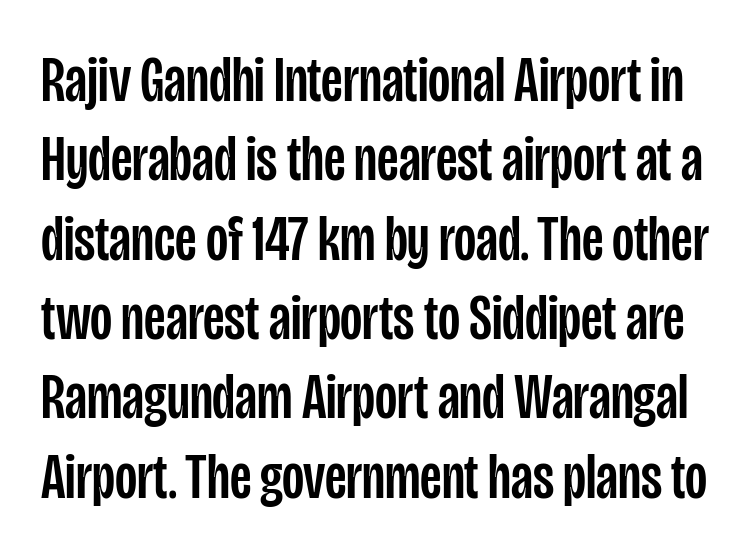
{"serif": "no", "italic": "no", "width": "condensed", "stroke_contrast": "low", "x_height": "large", "monospaced": "no", "underline": "no", "line_spacing_ratio": 1.24, "letter_spacing": "normal", "letter_spacing_em": 0.0, "glyph_px": 64}
